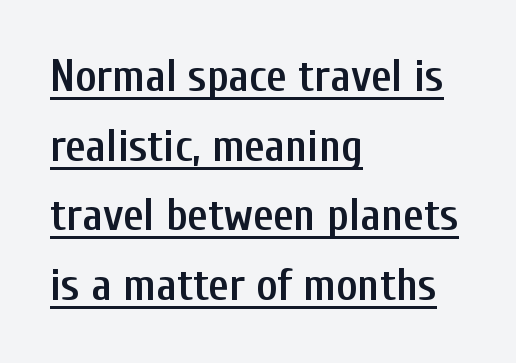
Rendered with straight, roman letterforms. Reading down the block, your eye returns to a fixed left position each line. The passage shown is typed in a proportional face where columns would drift. The passage shown is typeset with a sans-serif family.
